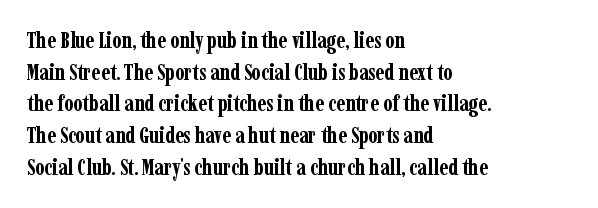
Q: Is the text bold? A: Yes.
Q: Is the text italic (slanted)? A: No, it is upright.
Q: Is the text underlined? A: No.
Q: How is the paragraph aligned? A: Left-aligned.
Q: Is the spacing between letters normal or unusually wide? A: Normal.
Q: Is the spacing between lines tight, normal or loose? A: Normal.
